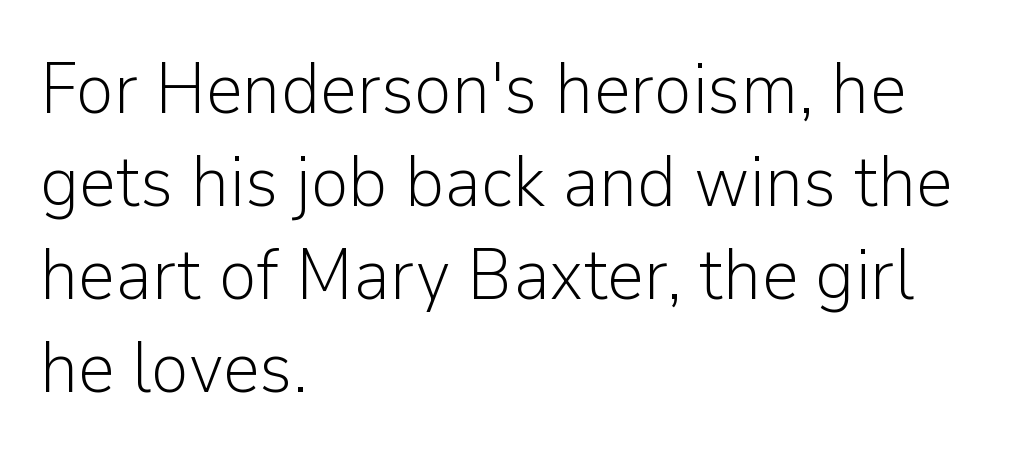
The image shows 72 px light sans-serif type, upright; set left-aligned, normal line spacing (1.29x), normal letter spacing, not underlined; low stroke contrast and a medium x-height.
